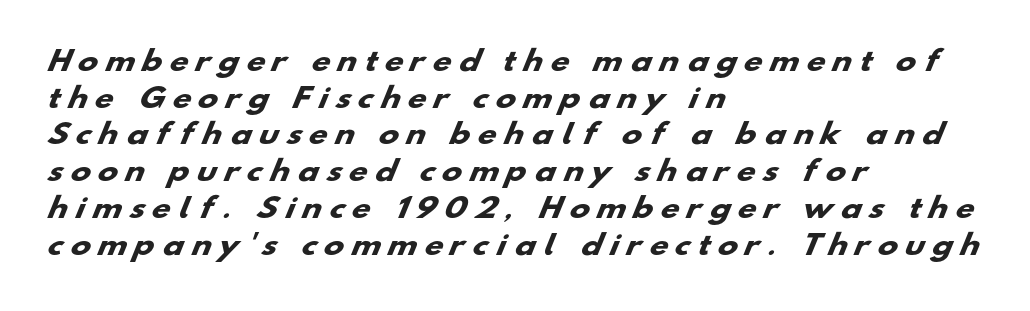
Q: Is the text bold? A: Yes.
Q: Is the text underlined? A: No.
Q: How is the paragraph aligned? A: Left-aligned.
Q: Is the spacing between letters normal or unusually wide? A: Unusually wide.
Q: Is the spacing between lines tight, normal or loose? A: Normal.
